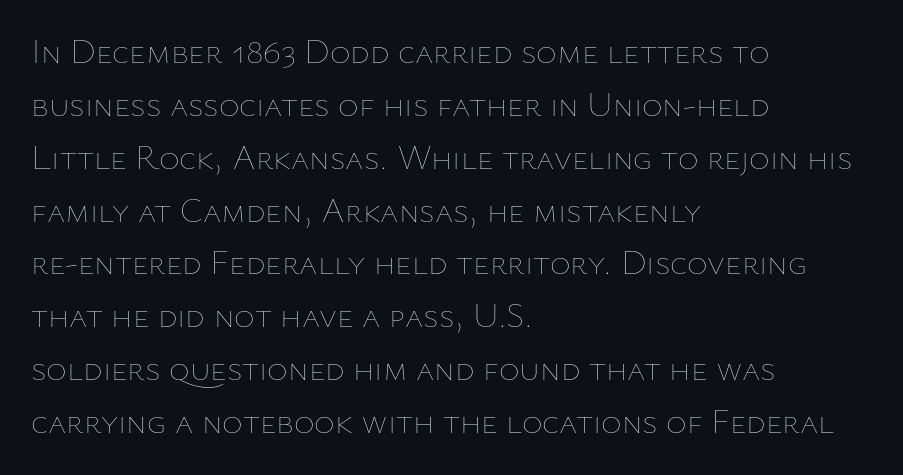
Q: Is the text bold? A: No.
Q: Is the text italic (slanted)? A: No, it is upright.
Q: Is the text underlined? A: No.
Q: How is the paragraph aligned? A: Left-aligned.
Q: Is the spacing between letters normal or unusually wide? A: Normal.
Q: Is the spacing between lines tight, normal or loose? A: Normal.
Q: Width (condensed, normal, or wide)? A: Normal.
Q: Stroke contrast? A: Low.
Q: x-height? A: Medium.
Q: Monospaced? A: No.
